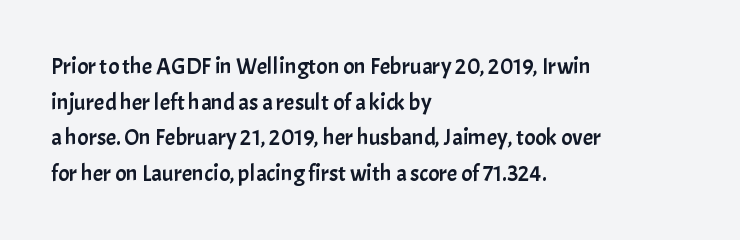
Every row of glyphs begins at an identical x-position on the left. The passage shown has conventional tracking throughout. A typesetter would mark this as roman, not italic. Letters rest on an invisible, unmarked baseline. In terms of leading, this rendering sits right in the middle.
